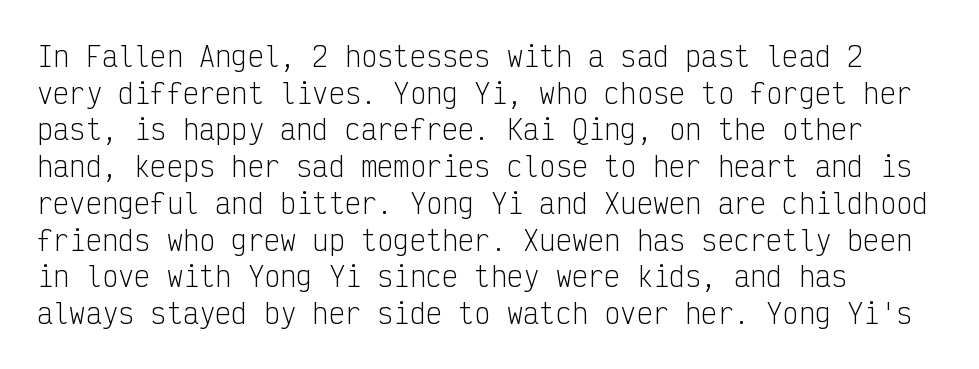
The image shows 27 px text type, upright; set left-aligned, normal line spacing (1.36x), normal letter spacing, not underlined.
